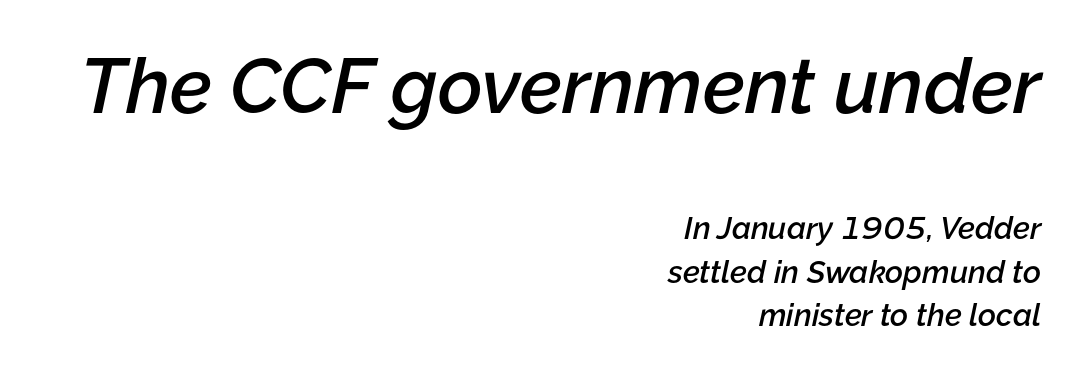
Type size steps down from the first block to the second. Nothing unusual about the tracking: characters are spaced as the font intends. Compared with an ordinary text face, these strokes are moderately heavier — a semibold. Note the varied advance widths — an 'i' is clearly narrower than an 'm'. Descenders hang freely into open space. In CSS terms this would be text-align: right.
